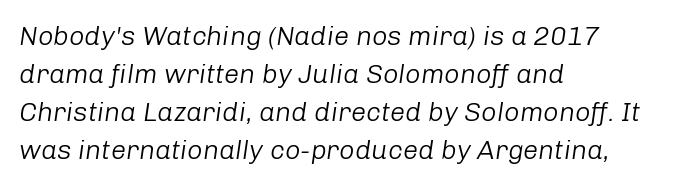
{"italic": "yes", "lean": "right", "slant_degrees": 8, "bold": "no", "underline": "no", "align": "left", "line_spacing": "normal", "line_spacing_ratio": 1.41, "letter_spacing": "normal", "letter_spacing_em": 0.0, "glyph_px": 27}
